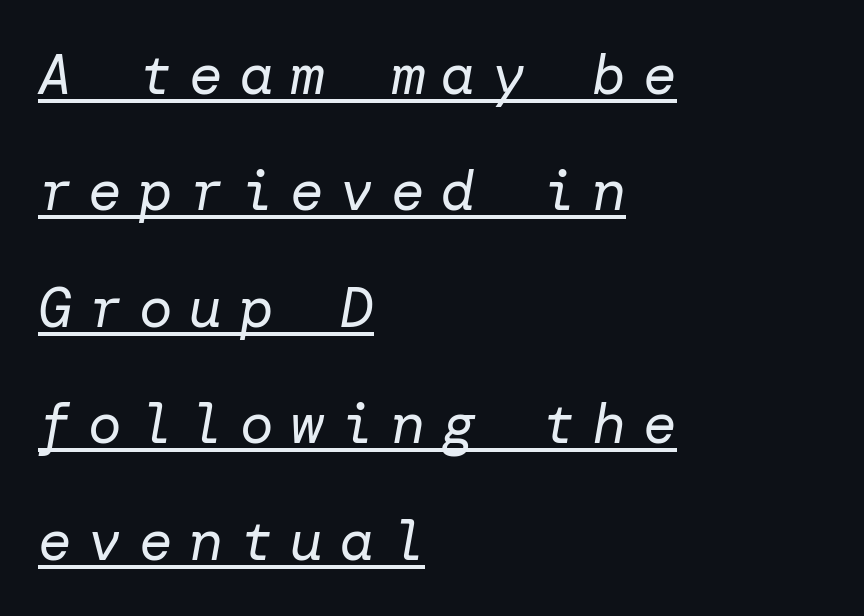
Q: Is the text bold? A: No.
Q: Is the text italic (slanted)? A: Yes, it leans right by about 10 degrees.
Q: Is the text underlined? A: Yes.
Q: How is the paragraph aligned? A: Left-aligned.
Q: Is the spacing between letters normal or unusually wide? A: Unusually wide.
Q: Is the spacing between lines tight, normal or loose? A: Loose.
Q: Width (condensed, normal, or wide)? A: Normal.
Q: Stroke contrast? A: Low.
Q: x-height? A: Medium.
